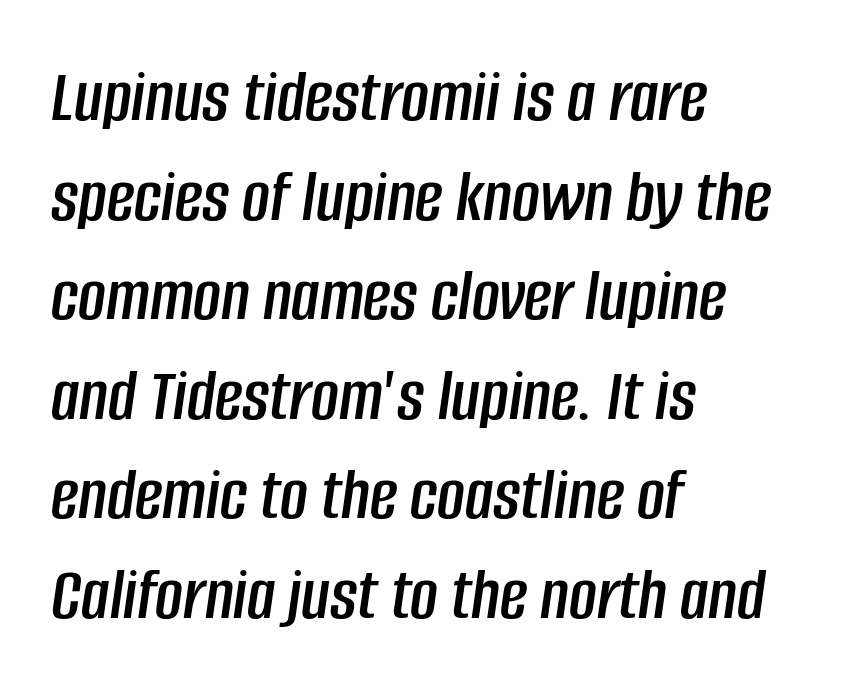
The image shows 76 px condensed type, italic (leaning right); set left-aligned, normal line spacing (1.31x), normal letter spacing, not underlined; low stroke contrast and a large x-height.
